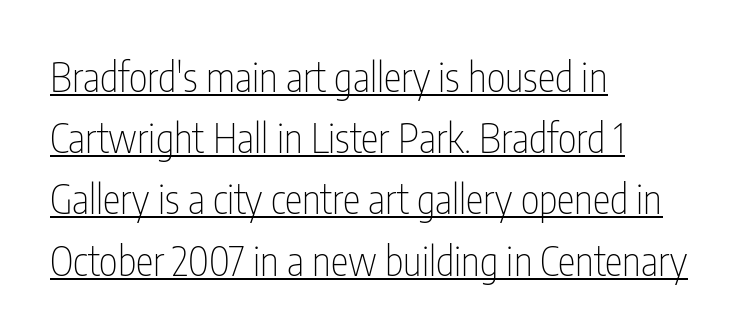
The image shows 40 px thin, condensed sans-serif type, upright; set left-aligned, normal line spacing (1.53x), normal letter spacing, underlined; low stroke contrast and a medium x-height.
